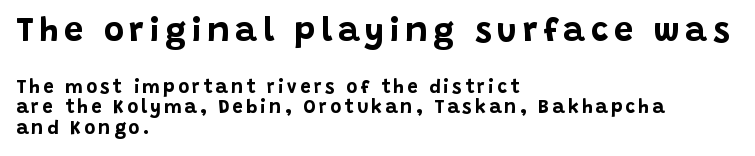
The image shows 34 px bold sans-serif type, upright; set left-aligned, tight line spacing (1.06x), not underlined; the first (top) block is 1.79x larger; low stroke contrast and a large x-height.
